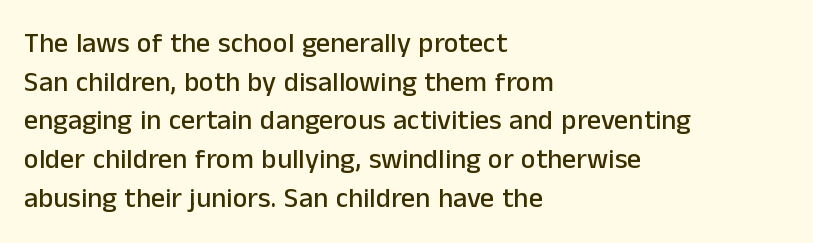
The image shows 28 px sans-serif type, upright; set left-aligned, normal line spacing (1.38x), normal letter spacing, not underlined; low stroke contrast and a medium x-height.
